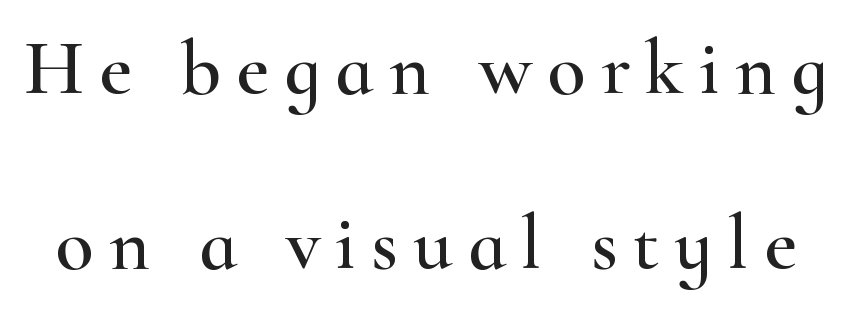
Think of a printed novel: that variable character pitch is what you see here. Italic? Not at all — the glyphs are vertical. If you measured baseline to baseline, you'd find a long distance. No word sits above an underline. Each letter's strokes conclude with small projecting serifs.
